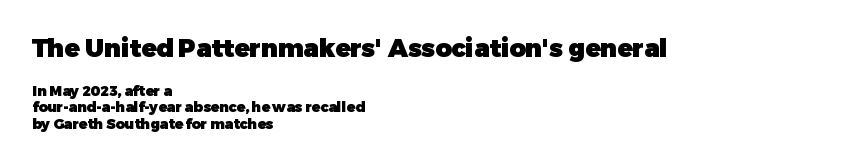
{"italic": "no", "bold": "yes", "underline": "no", "align": "left", "line_spacing_ratio": 1.19, "letter_spacing": "normal", "letter_spacing_em": 0.0, "larger_block": "first", "size_ratio": 1.79, "glyph_px": 25}
